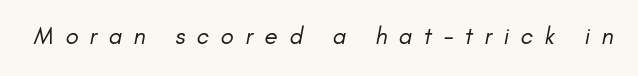
The image shows 24 px text type; set unusually wide letter spacing (+0.48 em), not underlined.
